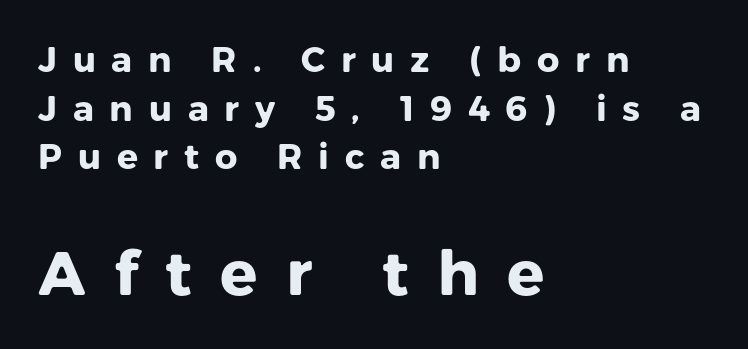
The image shows 62 px heavy sans-serif type, upright; set left-aligned, normal line spacing (1.39x), unusually wide letter spacing (+0.45 em), not underlined; the second (bottom) block is 1.77x larger; low stroke contrast and a medium x-height.
